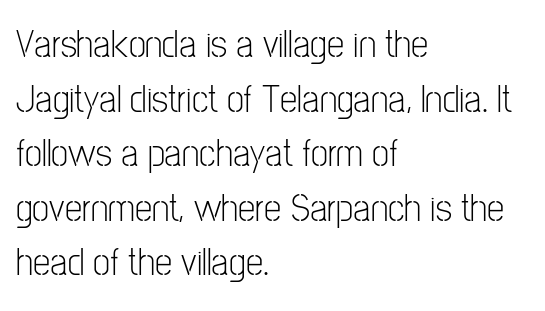
{"serif": "no", "italic": "no", "bold": "no", "weight": "light", "width": "condensed", "stroke_contrast": "low", "x_height": "medium", "monospaced": "no", "underline": "no", "align": "left", "line_spacing": "normal", "line_spacing_ratio": 1.4, "letter_spacing": "normal", "letter_spacing_em": 0.0, "glyph_px": 39}
